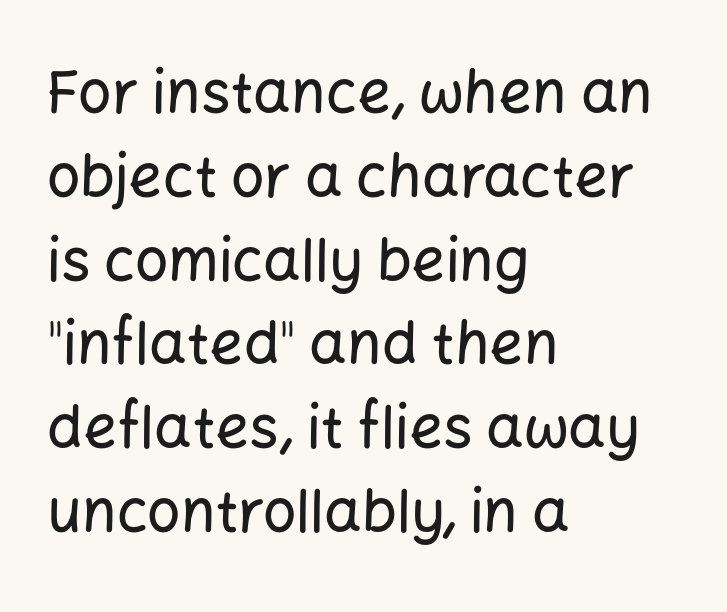
Honestly, there is no underline to notice here at all. The gaps between neighbouring characters are ordinary and unremarkable. How would I describe the line gaps? Plain and ordinary. If you drew a ruler down the left edge, every line would touch it.
